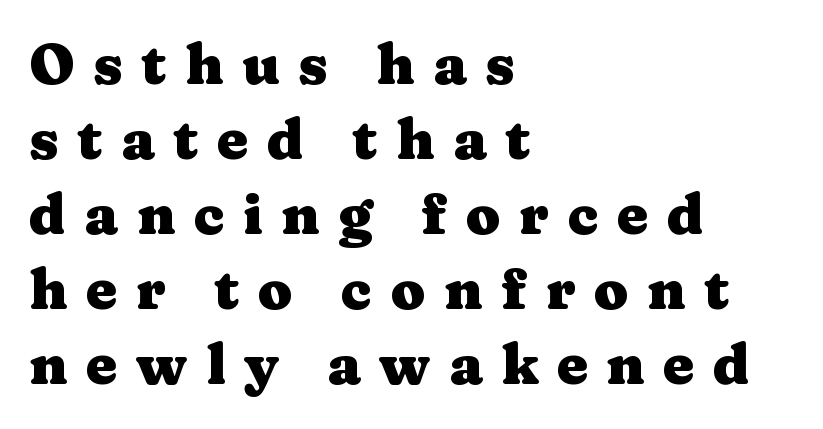
The image shows 56 px heavy, wide serif type, upright; set left-aligned, normal line spacing (1.34x), unusually wide letter spacing (+0.33 em), not underlined; medium stroke contrast and a medium x-height.
